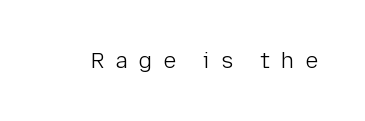
Decoration check: the copy has no underline. Posture: straight, roman, zero tilt. Characters follow at a spacing far wider than the type designer built in. The strokes carry an ordinary text weight at most.
